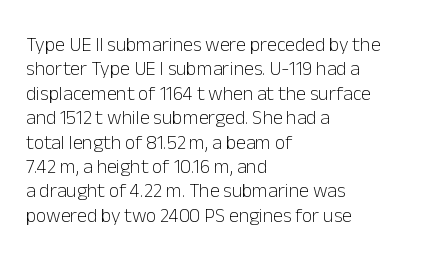
{"italic": "no", "bold": "no", "underline": "no", "align": "left", "line_spacing_ratio": 1.22, "letter_spacing": "normal", "letter_spacing_em": 0.0, "glyph_px": 20}
